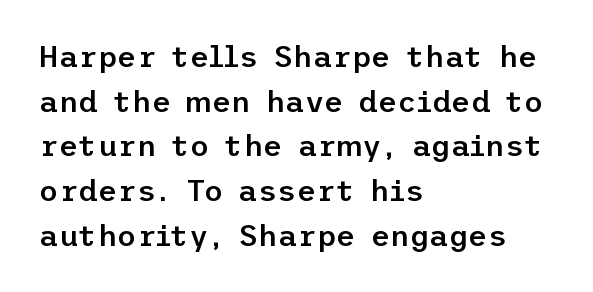
Q: Is the text bold? A: Semi-bold.
Q: Is the text italic (slanted)? A: No, it is upright.
Q: Is the typeface a serif or a sans-serif typeface? A: Sans-serif.
Q: Is the text underlined? A: No.
Q: How is the paragraph aligned? A: Left-aligned.
Q: Is the spacing between letters normal or unusually wide? A: Normal.
Q: Is the spacing between lines tight, normal or loose? A: Normal.
Q: Width (condensed, normal, or wide)? A: Normal.
Q: Stroke contrast? A: Low.
Q: x-height? A: Medium.
